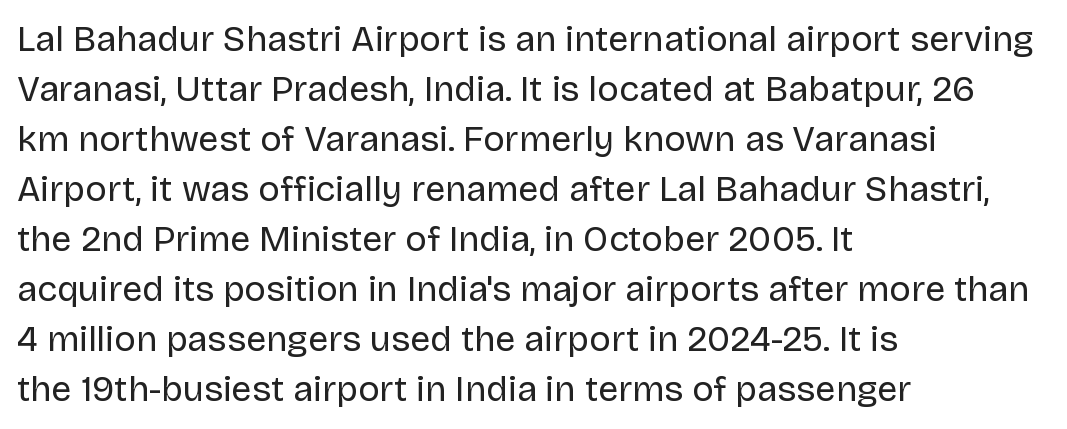
The image shows 36 px regular-weight sans-serif type, upright; set left-aligned, normal line spacing (1.39x), normal letter spacing, not underlined; low stroke contrast and a large x-height.
